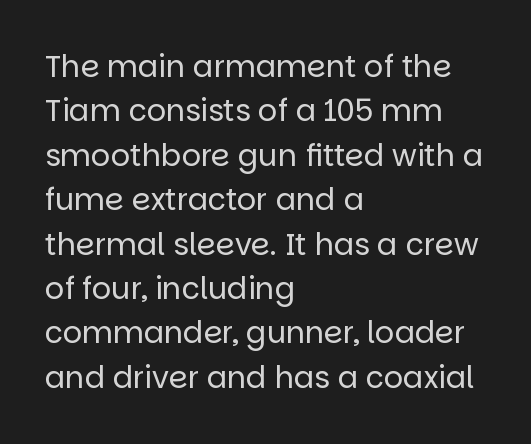
The tracking reads as untouched default to a designer's eye. The strokes are not fattened; the text isn't bold. Glance below the letters and you will spot only blank space. Varying glyph widths throughout — classic text-font behaviour. Every character sits straight up, as roman type does.
